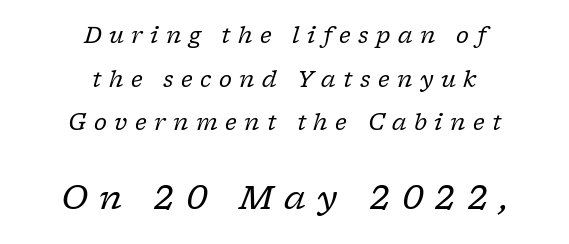
Think of a printed novel: that variable character pitch is what you see here. I'd call this a serif setting — the letters wear small feet. Teacher's note: observe the equal gaps on both sides — that is centered alignment. The font is comparable to plain body text, perhaps lighter. An italicized treatment has been applied to the whole sample. Type size steps up from the first block to the second.
